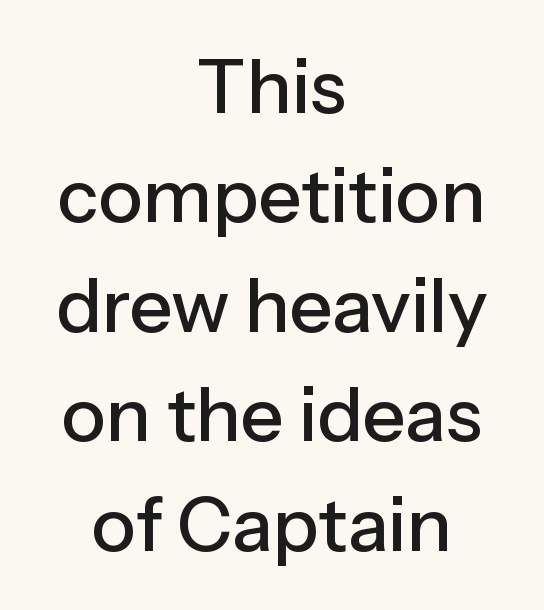
The image shows 75 px sans-serif type, upright; set centered, normal line spacing (1.46x), normal letter spacing, not underlined; low stroke contrast and a medium x-height.
